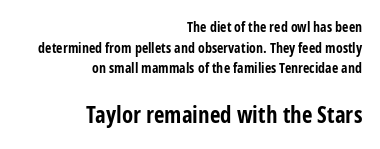
{"italic": "no", "bold": "yes", "underline": "no", "align": "right", "line_spacing": "normal", "line_spacing_ratio": 1.48, "letter_spacing": "normal", "letter_spacing_em": 0.0, "larger_block": "second", "size_ratio": 1.64, "glyph_px": 23}
